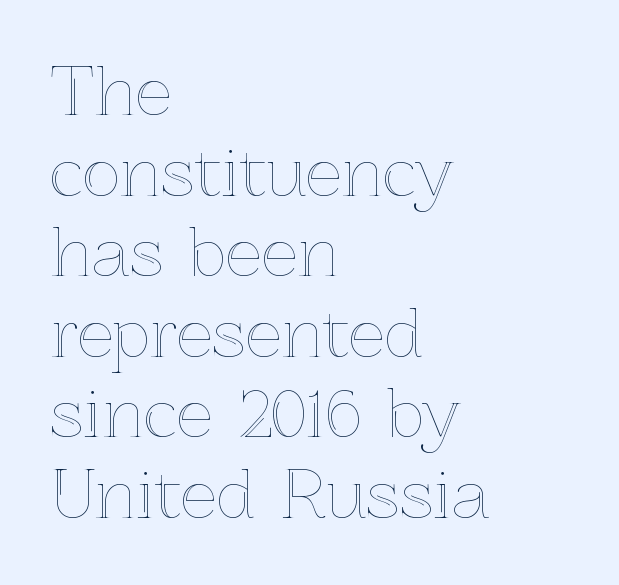
Compared with a centered layout, this one pins lines to the left instead. This is roman type, the default non-slanted kind. The rendering uses natural spacing where letterforms have individual widths. Nobody touched the tracking dial on this one. The strip under each line holds only bare page.
